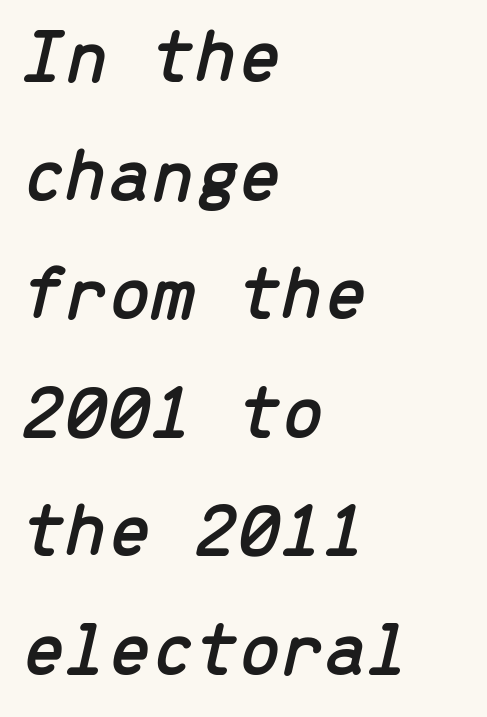
The image shows 77 px text type, italic (leaning right), monospaced; set left-aligned, normal line spacing (1.54x), normal letter spacing, not underlined; low stroke contrast and a medium x-height.
